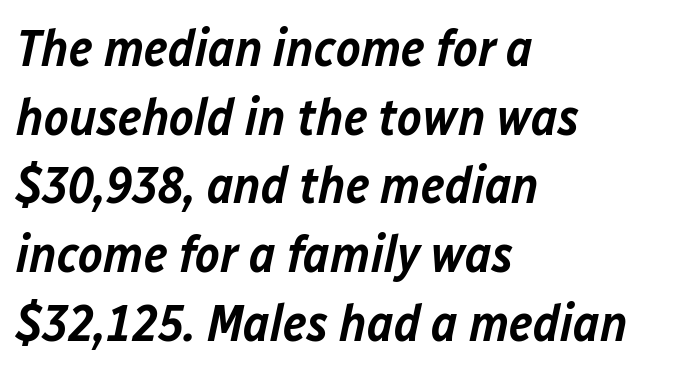
{"italic": "yes", "lean": "right", "slant_degrees": 12, "bold": "semi", "weight": "semibold", "width": "normal", "stroke_contrast": "low", "x_height": "medium", "monospaced": "no", "underline": "no", "align": "left", "line_spacing": "normal", "line_spacing_ratio": 1.32, "letter_spacing": "normal", "letter_spacing_em": 0.0, "glyph_px": 52}
